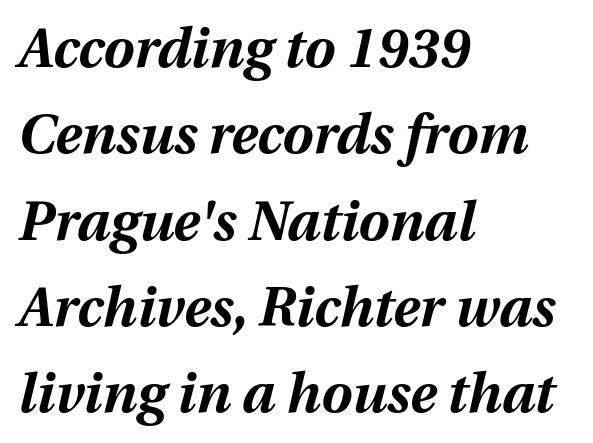
A typesetter would mark this as italic. Layout note: lines flush left. Does extra space separate the letters? No, they use regular spacing. Think of a printed novel: that variable character pitch is what you see here.
